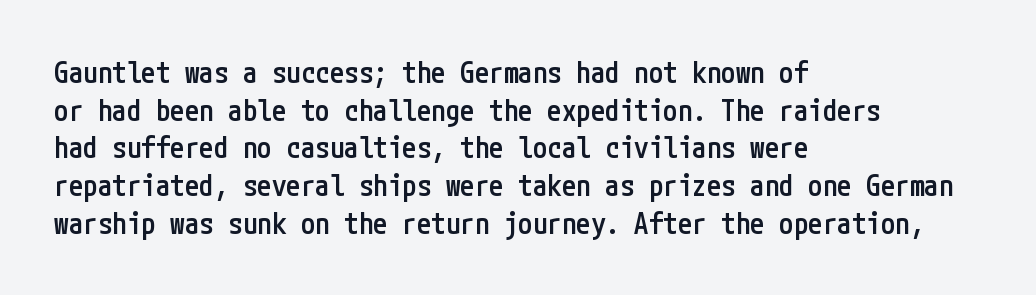
Look at the tracking — it's just the regular setting, nothing added. Quick note: underline off. The designer left line spacing at the default. Weight check: semibold — heavier than regular, not quite bold. Ordinary non-slanted type is in use. Nope, no serifs anywhere on these letters.
